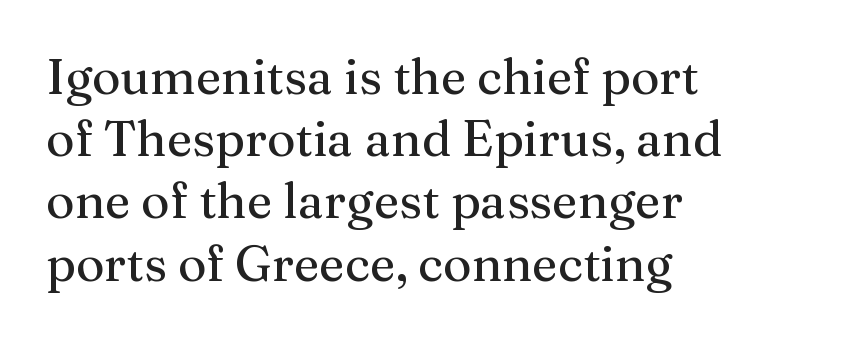
{"serif": "yes", "italic": "no", "width": "normal", "stroke_contrast": "medium", "x_height": "medium", "monospaced": "no", "underline": "no", "align": "left", "line_spacing": "normal", "line_spacing_ratio": 1.27, "letter_spacing": "normal", "letter_spacing_em": 0.0, "glyph_px": 49}
